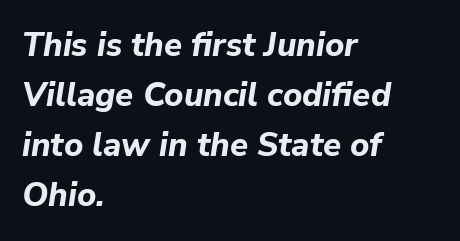
The image shows 33 px bold type, italic (leaning right); set left-aligned, normal line spacing (1.52x), normal letter spacing, not underlined; low stroke contrast and a medium x-height.
